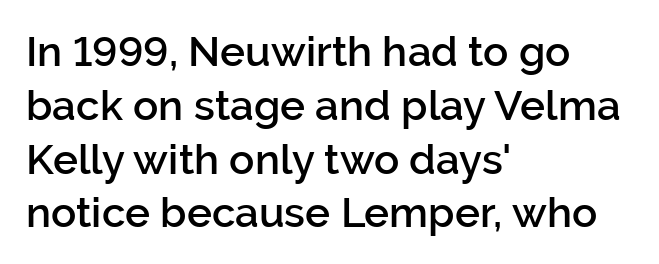
{"serif": "no", "italic": "no", "bold": "semi", "weight": "semibold", "width": "normal", "stroke_contrast": "low", "x_height": "medium", "monospaced": "no", "underline": "no", "align": "left", "line_spacing": "normal", "line_spacing_ratio": 1.28, "letter_spacing": "normal", "letter_spacing_em": 0.0, "glyph_px": 42}
